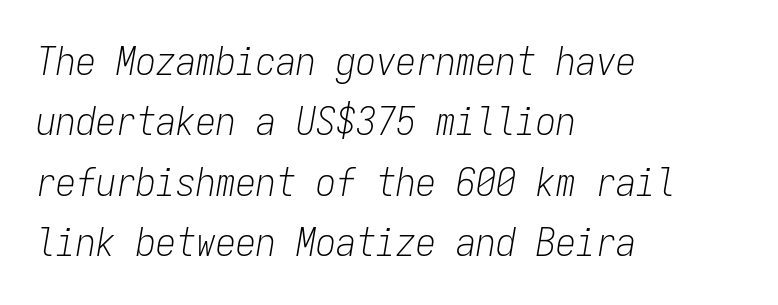
The image shows 40 px light, condensed type, italic (leaning right), monospaced; set left-aligned, normal line spacing (1.51x), normal letter spacing, not underlined; low stroke contrast and a medium x-height.
